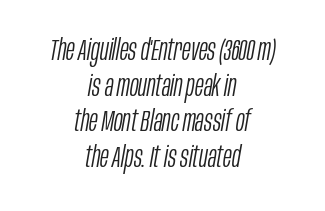
Q: Is the text bold? A: No.
Q: Is the text italic (slanted)? A: Yes, it leans right by about 10 degrees.
Q: Is the text underlined? A: No.
Q: How is the paragraph aligned? A: Centered.
Q: Is the spacing between letters normal or unusually wide? A: Normal.
Q: Width (condensed, normal, or wide)? A: Condensed.
Q: Stroke contrast? A: Low.
Q: x-height? A: Large.
Q: Monospaced? A: No.
